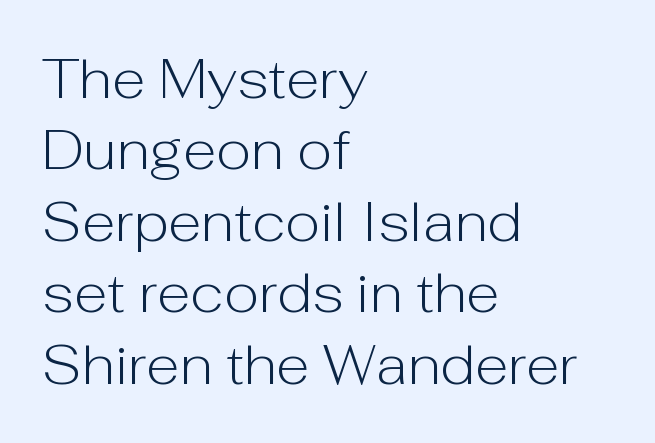
The image shows 55 px light sans-serif type, upright; set left-aligned, normal line spacing (1.3x), normal letter spacing, not underlined; low stroke contrast and a medium x-height.
